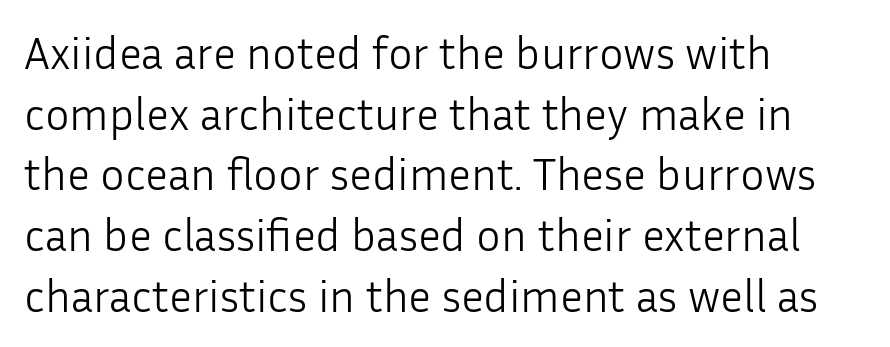
Posture: vertical. Leading: standard. The rendering anchors every line to the left-hand side. Serifs: no, the terminals of the letterforms are clean. You could call the tracking neutral — neither tight nor loose. These lines are rendered in a variable-pitch font.
